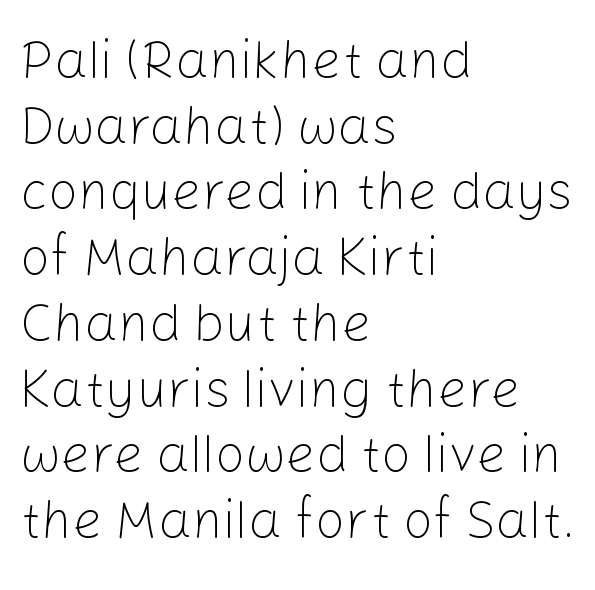
Check the space under the baseline: it is left empty. The paragraph has a hard left edge and a soft right edge. No letter is thick-stroked: the sample isn't bold. Nobody touched the tracking dial on this one. Note the varied advance widths — an 'i' is clearly narrower than an 'm'.
